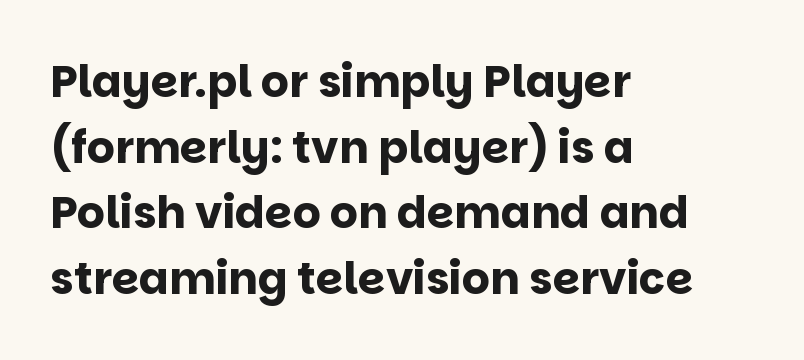
Q: Is the text bold? A: Yes.
Q: Is the text italic (slanted)? A: No, it is upright.
Q: Is the typeface a serif or a sans-serif typeface? A: Sans-serif.
Q: Is the text underlined? A: No.
Q: How is the paragraph aligned? A: Left-aligned.
Q: Is the spacing between letters normal or unusually wide? A: Normal.
Q: Is the spacing between lines tight, normal or loose? A: Normal.
Q: Width (condensed, normal, or wide)? A: Normal.
Q: Stroke contrast? A: Low.
Q: x-height? A: Large.
Q: Monospaced? A: No.
